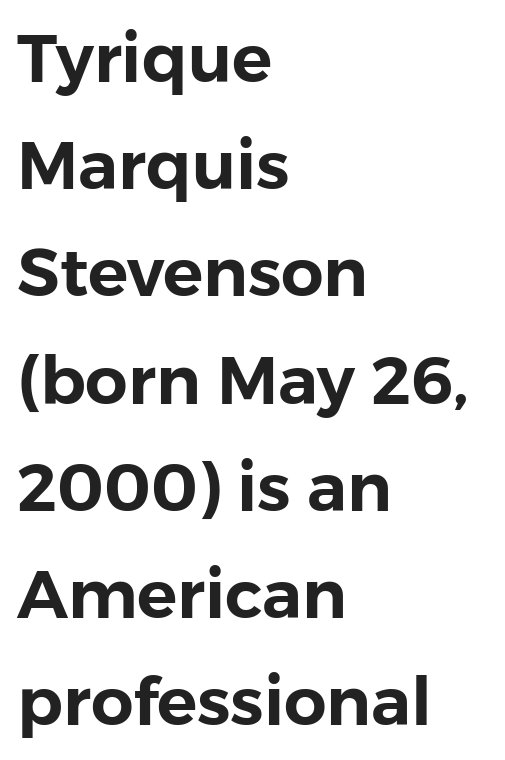
Classification — sans serif. Character widths vary here, with narrow letters taking less room than wide ones. The passage is arranged the way most books set body copy — flush left. Any mark beneath the type? The region is blank. In terms of leading, this rendering sits right in the middle. Vertical strokes here are truly vertical.
